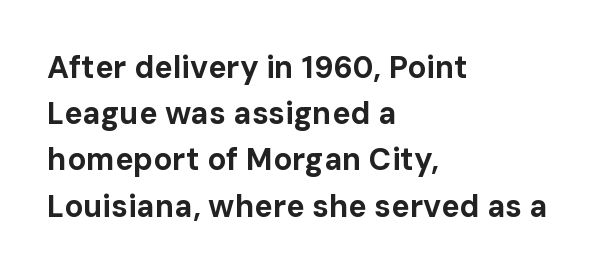
Q: Is the text bold? A: Yes.
Q: Is the text italic (slanted)? A: No, it is upright.
Q: Is the typeface a serif or a sans-serif typeface? A: Sans-serif.
Q: Is the text underlined? A: No.
Q: How is the paragraph aligned? A: Left-aligned.
Q: Is the spacing between letters normal or unusually wide? A: Normal.
Q: Is the spacing between lines tight, normal or loose? A: Normal.
Q: Width (condensed, normal, or wide)? A: Normal.
Q: Stroke contrast? A: Low.
Q: x-height? A: Medium.
Q: Monospaced? A: No.
